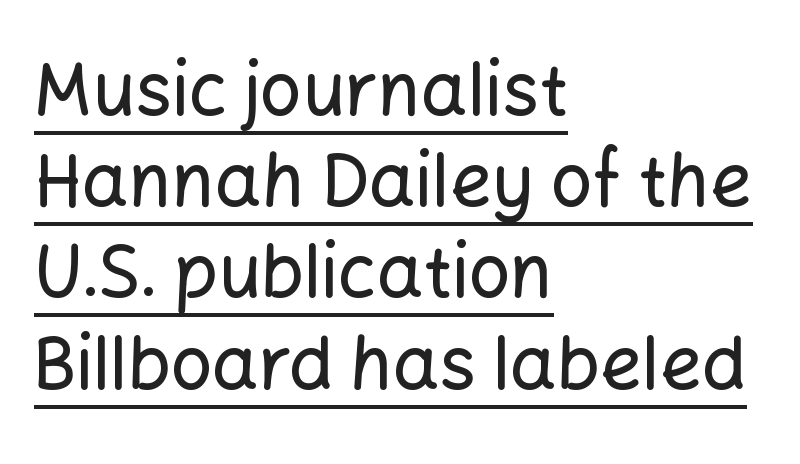
You can tell from the bare stems that sans-serif type was used. Each line of the rendering has a horizontal stroke beneath the glyphs. Each new line begins a customary step beneath the previous one. Here the designer chose a conventional face with non-uniform glyph widths. The tracking reads as untouched default to a designer's eye.
